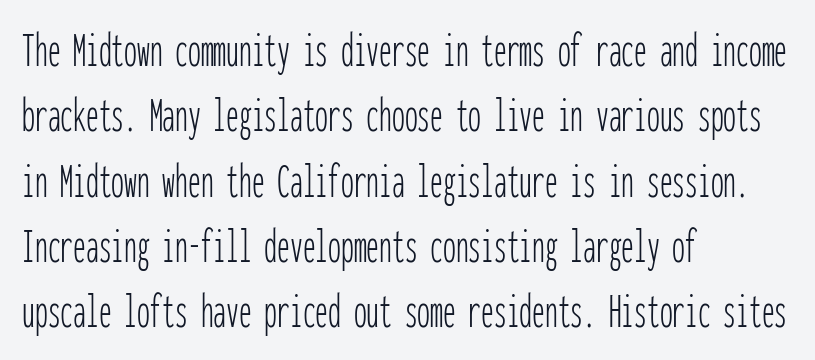
The image shows 51 px thin, condensed sans-serif type, upright, monospaced; set left-aligned, normal line spacing (1.28x), normal letter spacing, not underlined; low stroke contrast and a medium x-height.
